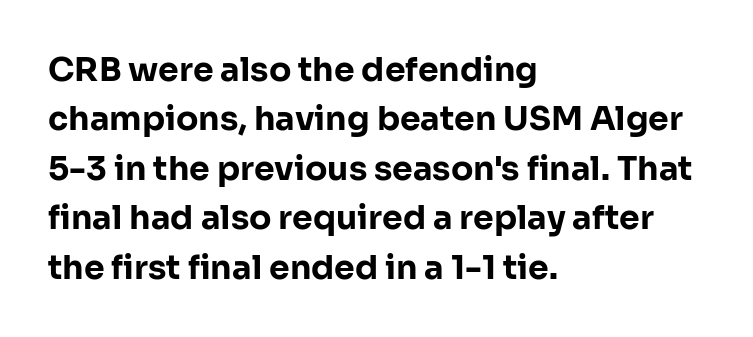
The image shows 33 px bold sans-serif type, upright; set left-aligned, normal line spacing (1.5x), normal letter spacing, not underlined; low stroke contrast and a medium x-height.
